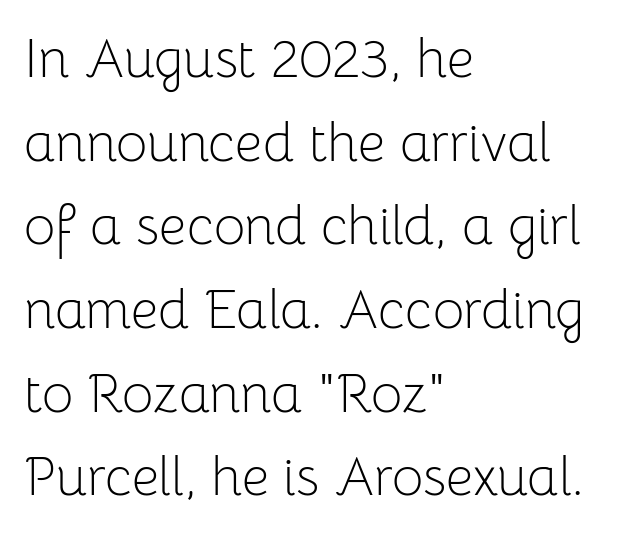
{"serif": "no", "italic": "no", "bold": "no", "weight": "light", "width": "normal", "stroke_contrast": "low", "x_height": "medium", "monospaced": "no", "underline": "no", "align": "left", "line_spacing": "normal", "line_spacing_ratio": 1.55, "letter_spacing": "normal", "letter_spacing_em": 0.0, "glyph_px": 54}
